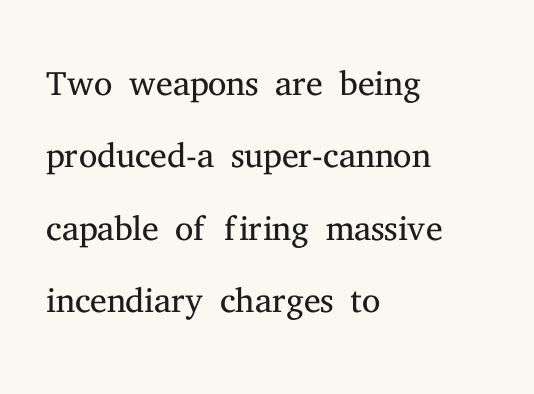
{"serif": "yes", "italic": "no", "bold": "no", "weight": "light", "width": "normal", "stroke_contrast": "medium", "x_height": "medium", "monospaced": "no", "underline": "no", "align": "left", "line_spacing": "normal", "line_spacing_ratio": 1.39, "letter_spacing": "normal", "letter_spacing_em": 0.0, "glyph_px": 52}
